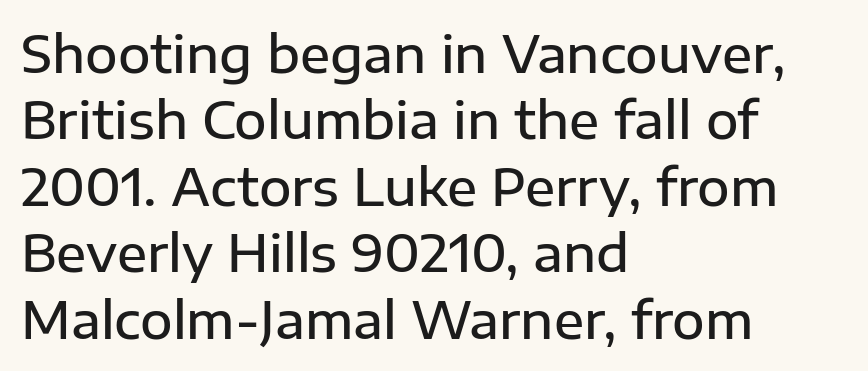
Q: Is the text bold? A: Semi-bold.
Q: Is the text italic (slanted)? A: No, it is upright.
Q: Is the typeface a serif or a sans-serif typeface? A: Sans-serif.
Q: Is the text underlined? A: No.
Q: How is the paragraph aligned? A: Left-aligned.
Q: Is the spacing between letters normal or unusually wide? A: Normal.
Q: Is the spacing between lines tight, normal or loose? A: Normal.
Q: Width (condensed, normal, or wide)? A: Normal.
Q: Stroke contrast? A: Low.
Q: x-height? A: Medium.
Q: Monospaced? A: No.
